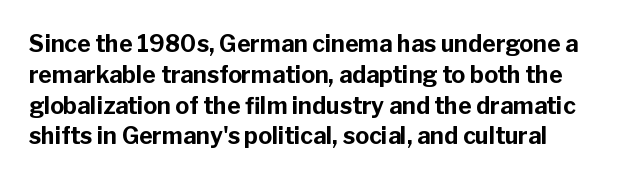
It's the straight-up-and-down kind of type. Descender tails drop into unmarked territory. Weight check: bold — yes, fully. Line beginnings align vertically; line endings do not.
